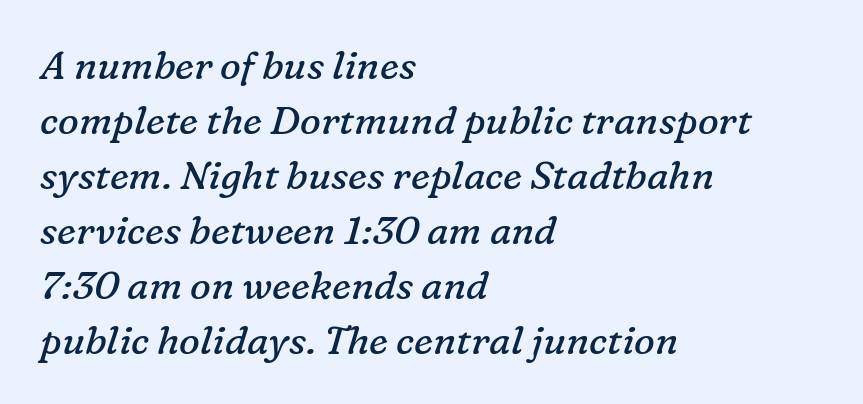
Q: Is the text bold? A: No.
Q: Is the text italic (slanted)? A: Yes, it leans right by about 16 degrees.
Q: Is the typeface a serif or a sans-serif typeface? A: Serif.
Q: Is the text underlined? A: No.
Q: How is the paragraph aligned? A: Left-aligned.
Q: Is the spacing between letters normal or unusually wide? A: Normal.
Q: Is the spacing between lines tight, normal or loose? A: Normal.
Q: Width (condensed, normal, or wide)? A: Normal.
Q: Stroke contrast? A: Low.
Q: x-height? A: Medium.
Q: Monospaced? A: No.
